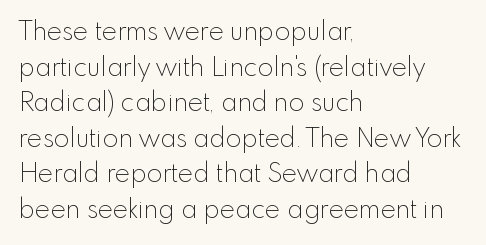
The image shows 26 px text type, upright; set left-aligned, normal line spacing (1.37x), normal letter spacing, not underlined.
